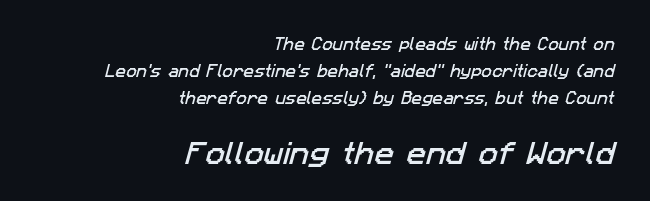
The image shows 26 px text type; set right-aligned, loose line spacing (1.94x), normal letter spacing, not underlined; the second (bottom) block is 1.86x larger.
